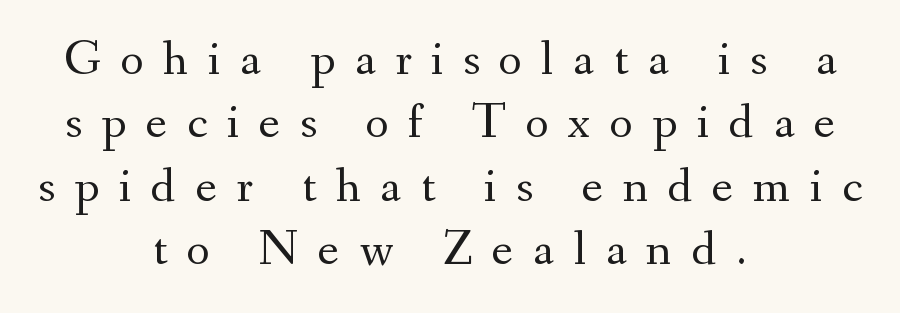
Q: Is the text bold? A: No.
Q: Is the text italic (slanted)? A: No, it is upright.
Q: Is the typeface a serif or a sans-serif typeface? A: Serif.
Q: Is the text underlined? A: No.
Q: How is the paragraph aligned? A: Centered.
Q: Is the spacing between letters normal or unusually wide? A: Unusually wide.
Q: Is the spacing between lines tight, normal or loose? A: Normal.
Q: Width (condensed, normal, or wide)? A: Normal.
Q: Stroke contrast? A: Medium.
Q: x-height? A: Small.
Q: Monospaced? A: No.
